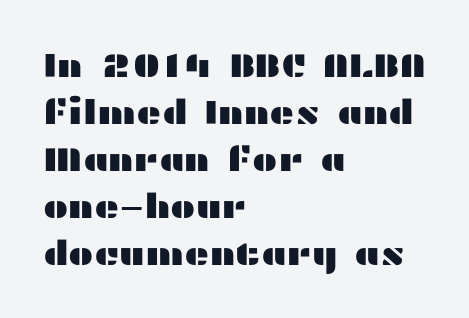
Q: Is the text italic (slanted)? A: No, it is upright.
Q: Is the typeface a serif or a sans-serif typeface? A: Sans-serif.
Q: Is the text underlined? A: No.
Q: How is the paragraph aligned? A: Left-aligned.
Q: Is the spacing between letters normal or unusually wide? A: Normal.
Q: Is the spacing between lines tight, normal or loose? A: Normal.
Q: Width (condensed, normal, or wide)? A: Wide.
Q: Stroke contrast? A: Medium.
Q: x-height? A: Medium.
Q: Monospaced? A: No.
